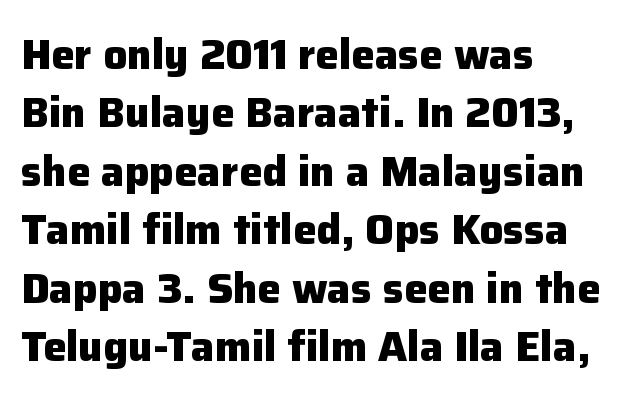
The image shows 42 px heavy sans-serif type, upright; set left-aligned, normal line spacing (1.39x), normal letter spacing, not underlined; low stroke contrast and a medium x-height.
